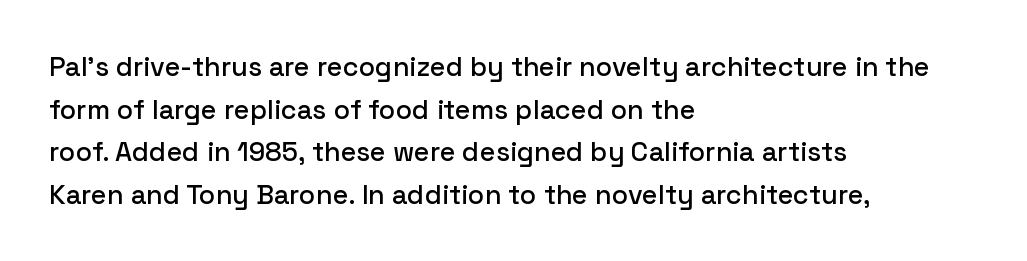
Q: Is the text italic (slanted)? A: No, it is upright.
Q: Is the text underlined? A: No.
Q: How is the paragraph aligned? A: Left-aligned.
Q: Is the spacing between letters normal or unusually wide? A: Normal.
Q: Is the spacing between lines tight, normal or loose? A: Normal.
